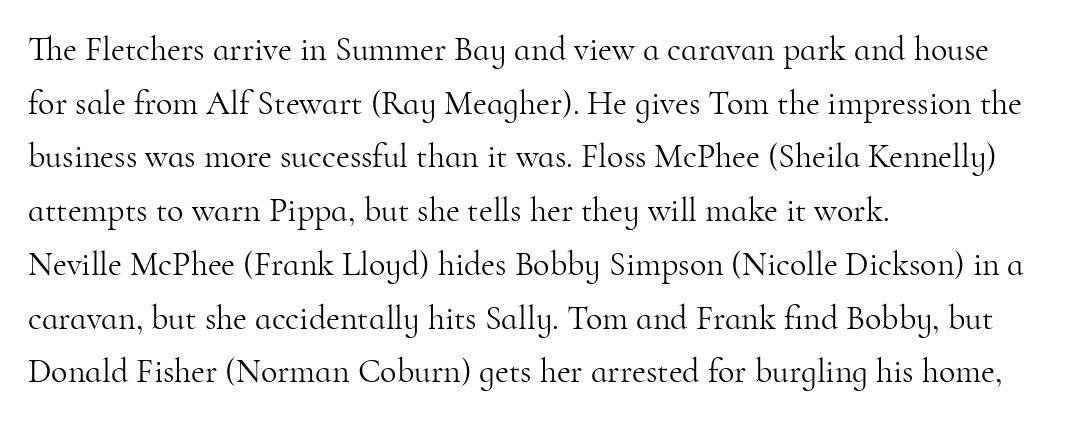
Here the designer chose a conventional face with non-uniform glyph widths. Honestly, the row spacing looks completely unremarkable. This rendering features lettering with no underline. A light-to-regular cut is what we see here. Compared with typical body copy, the letter spacing here is the same. When letters stand straight like this, we call the style roman or upright.
